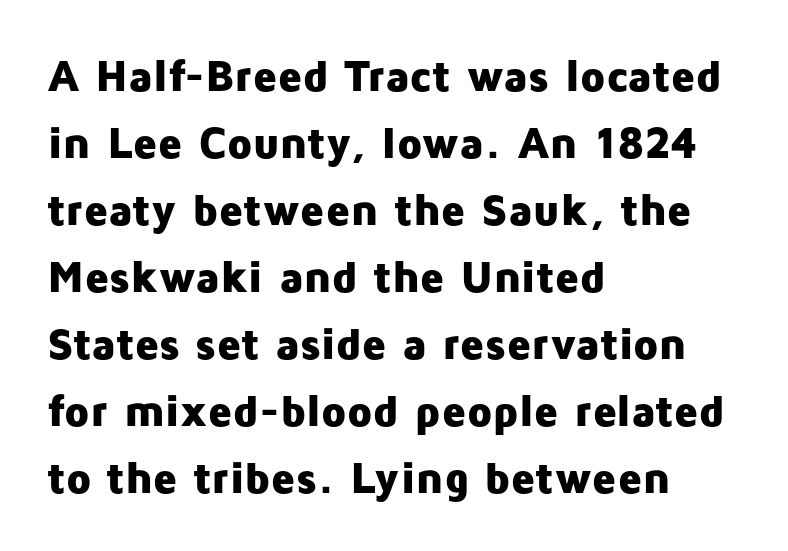
The image shows 45 px heavy sans-serif type, upright; set left-aligned, normal line spacing (1.49x), normal letter spacing, not underlined; low stroke contrast and a medium x-height.
